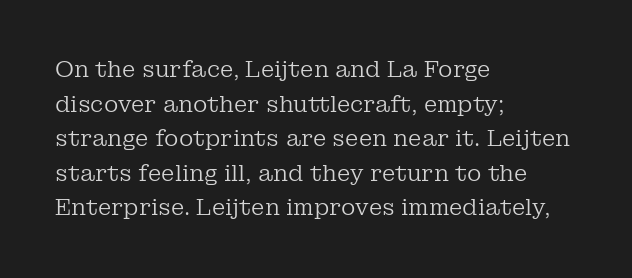
Which margin do the lines hug? The left one — the right edge is uneven. This is roman type, the default non-slanted kind. Summary of vertical rhythm: regular, with standard interline spacing. These glyphs show unthickened strokes, regular width or finer. The rendering keeps characters at their native spacing. The gap between lines stays unmarked.
